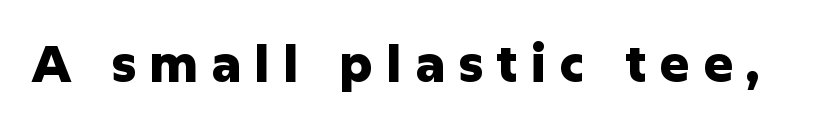
The image shows 50 px heavy sans-serif type, upright; set unusually wide letter spacing (+0.26 em), not underlined; low stroke contrast and a medium x-height.
